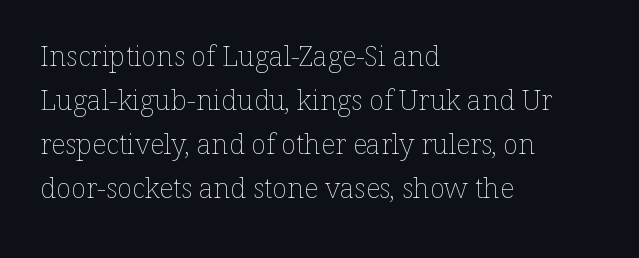
{"italic": "no", "bold": "no", "weight": "thin", "width": "normal", "stroke_contrast": "low", "x_height": "medium", "monospaced": "no", "underline": "no", "align": "left", "line_spacing": "normal", "line_spacing_ratio": 1.57, "letter_spacing": "normal", "letter_spacing_em": 0.0, "glyph_px": 28}
